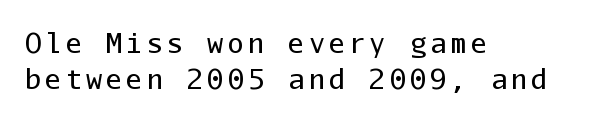
{"italic": "no", "bold": "no", "underline": "no", "align": "left", "line_spacing": "normal", "line_spacing_ratio": 1.32, "glyph_px": 27}
